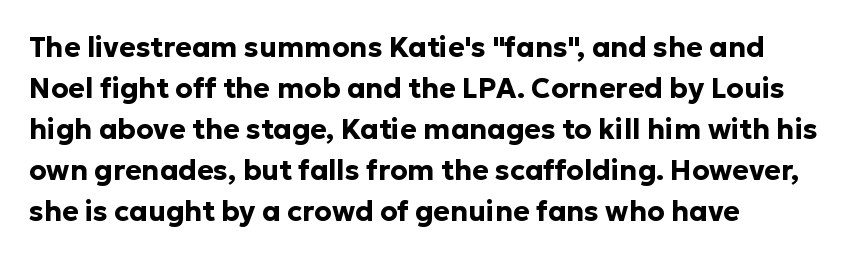
The image shows 28 px bold sans-serif type, upright; set left-aligned, normal line spacing (1.46x), normal letter spacing, not underlined; low stroke contrast and a medium x-height.
